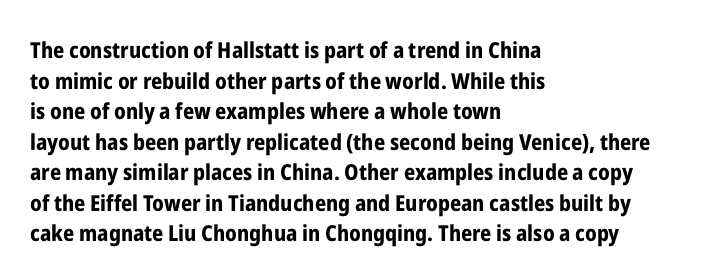
Q: Is the text bold? A: Yes.
Q: Is the text italic (slanted)? A: No, it is upright.
Q: Is the text underlined? A: No.
Q: How is the paragraph aligned? A: Left-aligned.
Q: Is the spacing between letters normal or unusually wide? A: Normal.
Q: Is the spacing between lines tight, normal or loose? A: Normal.
